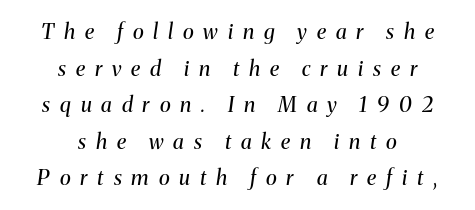
The image shows 21 px text type, italic (leaning right); set centered, line spacing 1.74x, unusually wide letter spacing (+0.47 em), not underlined.
